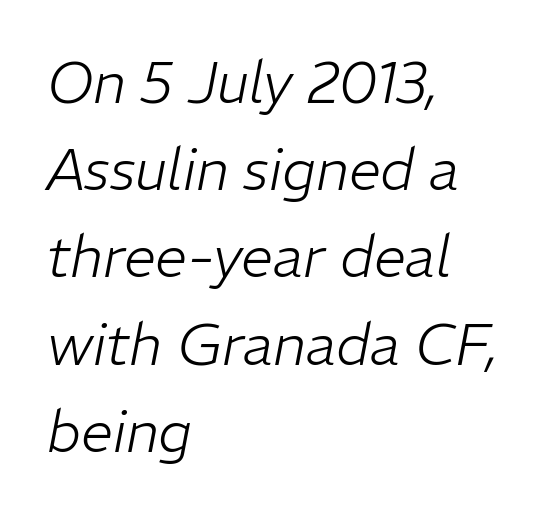
Q: Is the text bold? A: No.
Q: Is the text italic (slanted)? A: Yes, it leans right by about 11 degrees.
Q: Is the text underlined? A: No.
Q: How is the paragraph aligned? A: Left-aligned.
Q: Is the spacing between letters normal or unusually wide? A: Normal.
Q: Is the spacing between lines tight, normal or loose? A: Normal.
Q: Width (condensed, normal, or wide)? A: Normal.
Q: Stroke contrast? A: Low.
Q: x-height? A: Medium.
Q: Monospaced? A: No.
